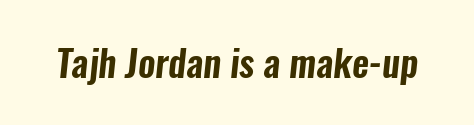
{"serif": "no", "width": "condensed", "stroke_contrast": "low", "x_height": "medium", "monospaced": "no", "underline": "no", "letter_spacing": "normal", "letter_spacing_em": 0.0, "glyph_px": 37}
